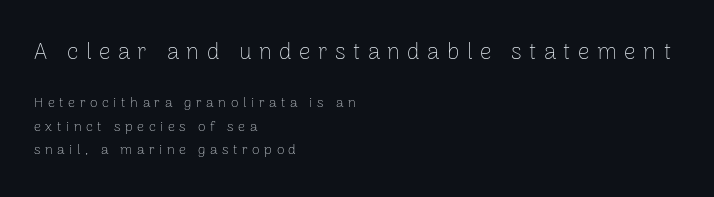
The horizontal fit of the characters is loose and conspicuously gappy. The passage shown is not underscored anywhere. The specimen reads as upright at a glance. One-word summary of the alignment: left.
